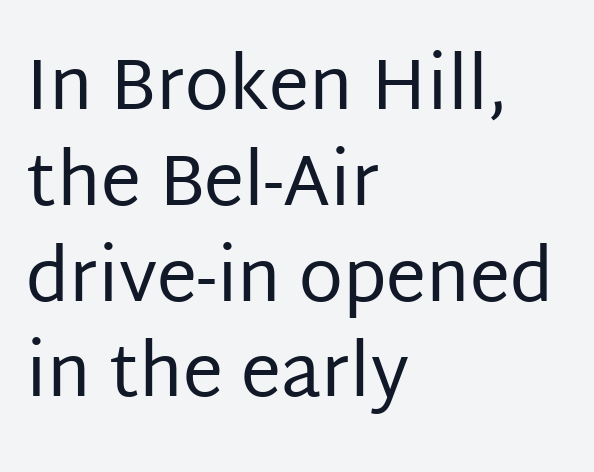
The face used here is rendered with its standard letterfit. This sample has the flowing, uneven cadence of proportional lettering. No italicization has been applied; the sample stays upright. The vertical gap from one line to the next is medium.
